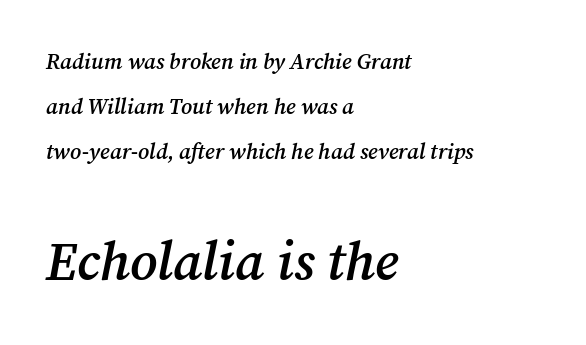
The gaps between neighbouring characters are ordinary and unremarkable. The rendering uses natural spacing where letterforms have individual widths. Typesetter's note — lower block bumped up in size, upper block left smaller. The block of text is sparse from top to bottom, with ample space between rows. The font family rendered here belongs to the serif group.
